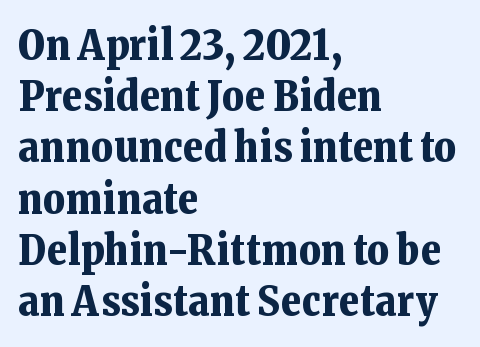
Q: Is the text bold? A: Yes.
Q: Is the text italic (slanted)? A: No, it is upright.
Q: Is the typeface a serif or a sans-serif typeface? A: Serif.
Q: Is the text underlined? A: No.
Q: How is the paragraph aligned? A: Left-aligned.
Q: Is the spacing between letters normal or unusually wide? A: Normal.
Q: Width (condensed, normal, or wide)? A: Normal.
Q: Stroke contrast? A: Low.
Q: x-height? A: Medium.
Q: Monospaced? A: No.
